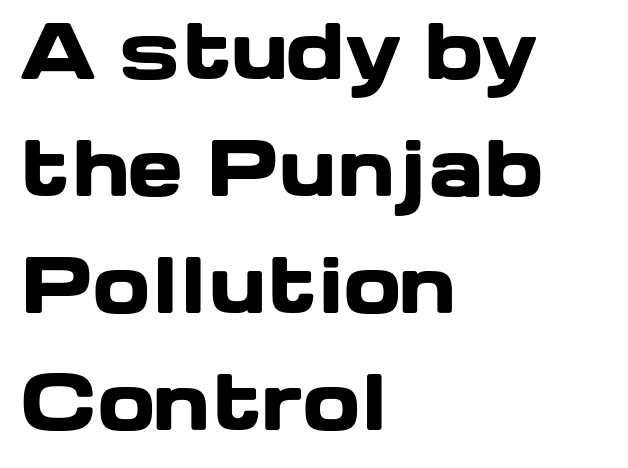
The image shows 75 px heavy, wide sans-serif type, upright; set left-aligned, normal line spacing (1.56x), normal letter spacing, not underlined; low stroke contrast and a medium x-height.
